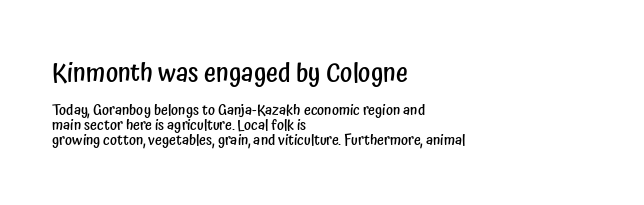
{"italic": "no", "bold": "semi", "underline": "no", "align": "left", "line_spacing": "tight", "line_spacing_ratio": 0.98, "letter_spacing": "normal", "letter_spacing_em": 0.0, "larger_block": "first", "size_ratio": 1.73, "glyph_px": 26}
